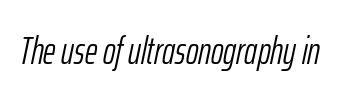
No extra ink here — the face is not bold. Looks like regular typesetting: each glyph gets only the width it needs. Look at the tracking — it's just the regular setting, nothing added. Nobody drew a line under any word here.
